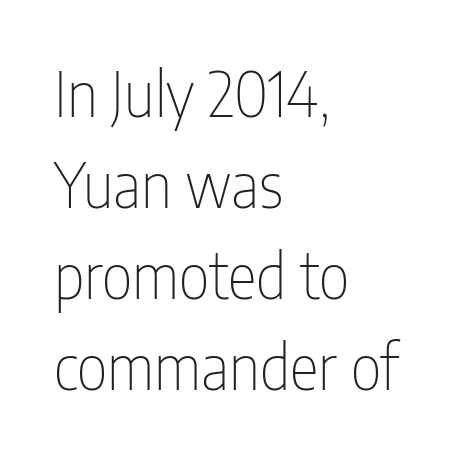
The image shows 61 px thin, condensed sans-serif type, upright; set left-aligned, normal line spacing (1.49x), normal letter spacing, not underlined; low stroke contrast and a medium x-height.
